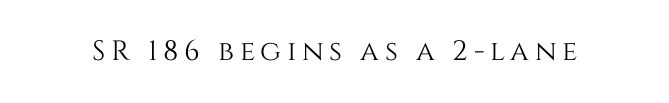
{"italic": "no", "width": "normal", "stroke_contrast": "medium", "x_height": "large", "monospaced": "no", "underline": "no", "letter_spacing": "wide", "letter_spacing_em": 0.2, "glyph_px": 28}
